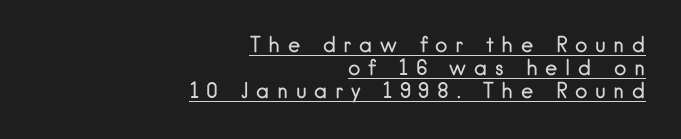
{"italic": "no", "bold": "no", "underline": "yes", "align": "right", "line_spacing": "tight", "line_spacing_ratio": 1.09, "letter_spacing": "wide", "letter_spacing_em": 0.36, "glyph_px": 21}
